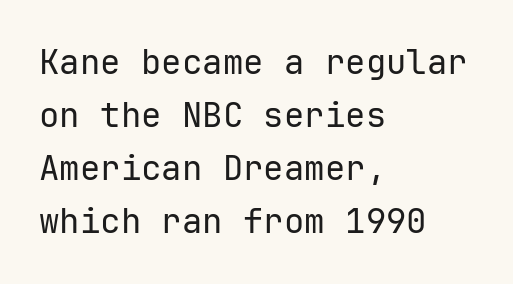
Q: Is the text bold? A: No.
Q: Is the text italic (slanted)? A: No, it is upright.
Q: Is the typeface a serif or a sans-serif typeface? A: Sans-serif.
Q: Is the text underlined? A: No.
Q: How is the paragraph aligned? A: Left-aligned.
Q: Is the spacing between letters normal or unusually wide? A: Normal.
Q: Is the spacing between lines tight, normal or loose? A: Normal.
Q: Width (condensed, normal, or wide)? A: Normal.
Q: Stroke contrast? A: Low.
Q: x-height? A: Medium.
Q: Monospaced? A: Yes.
